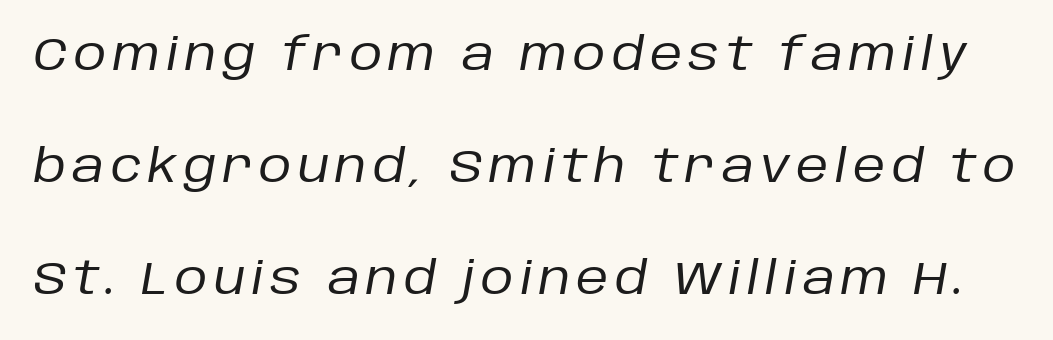
The passage shown leans; its letterforms are oblique. You could not count columns in this text — the font is proportionally spaced. The space beneath each line is pristine and unruled. Heaviness? Minimal to ordinary, like unemphasized prose. In terms of leading, this rendering errs on the spacious side.
